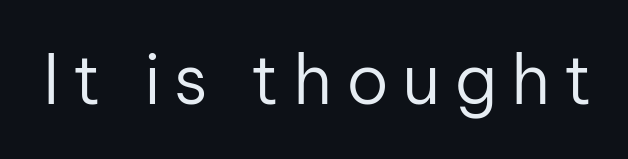
These lines were composed using upright roman letters. Caption: face not bold, strokes unweighted. Plain, unruled lines of type. The face used here is proportionally spaced, like ordinary book or web type.
